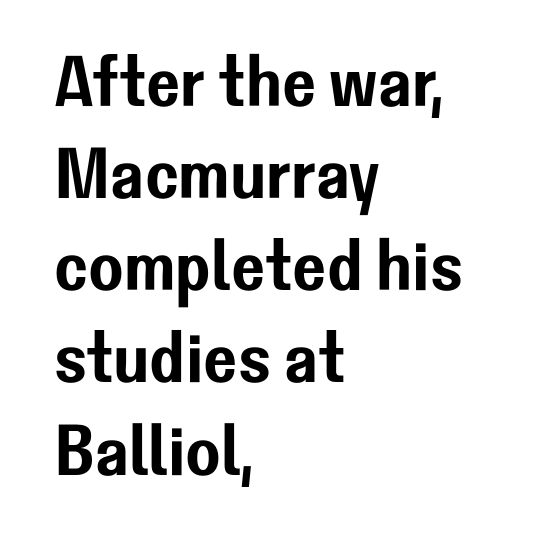
{"serif": "no", "italic": "no", "width": "normal", "stroke_contrast": "low", "x_height": "medium", "monospaced": "no", "underline": "no", "align": "left", "line_spacing": "normal", "line_spacing_ratio": 1.28, "letter_spacing": "normal", "letter_spacing_em": 0.0, "glyph_px": 72}
